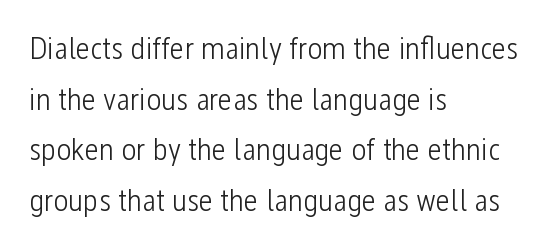
The image shows 32 px light, condensed sans-serif type, upright; set left-aligned, normal line spacing (1.58x), normal letter spacing, not underlined; low stroke contrast and a medium x-height.
